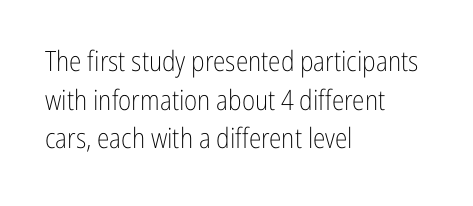
{"serif": "no", "italic": "no", "bold": "no", "weight": "light", "width": "condensed", "stroke_contrast": "low", "x_height": "medium", "monospaced": "no", "underline": "no", "align": "left", "line_spacing": "normal", "line_spacing_ratio": 1.38, "letter_spacing": "normal", "letter_spacing_em": 0.0, "glyph_px": 28}
